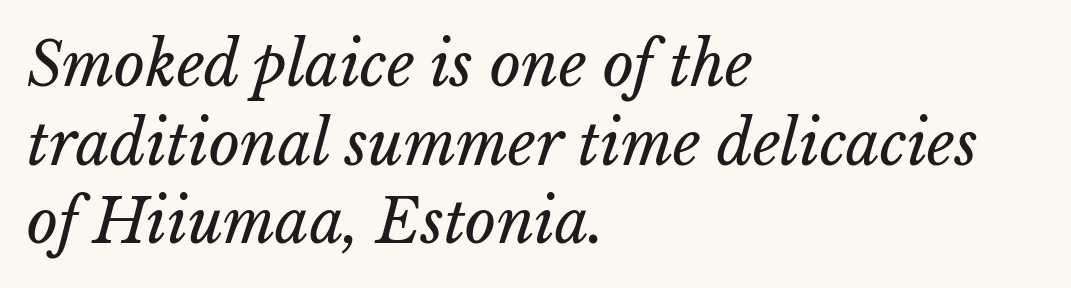
No word sits above an underline. Line spacing here is normal. The letters are slanted; this is an italic face. The passage shown is typed in a proportional face where columns would drift.
